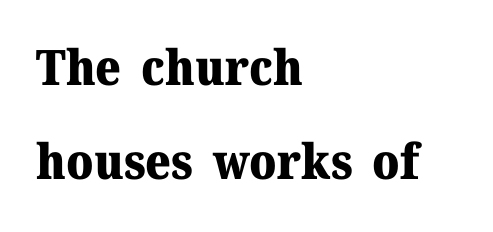
To sum up the face: it has serifs. Its strokes are broad and dark, the hallmark of bold type. Every row of glyphs begins at an identical x-position on the left. Compared with typical paragraphs, the rows here are farther apart. A typesetter would call this proportional, since set widths differ per character.
